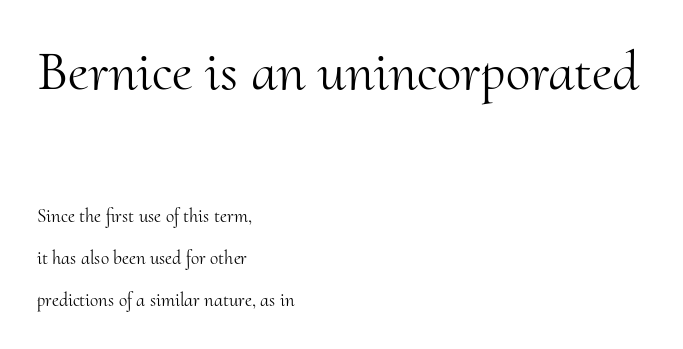
The image shows 56 px light serif type, upright; set left-aligned, loose line spacing (2.19x), normal letter spacing, not underlined; the first (top) block is 2.95x larger; medium stroke contrast and a small x-height.
